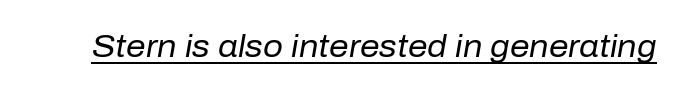
{"italic": "yes", "lean": "right", "slant_degrees": 10, "bold": "no", "weight": "regular", "width": "normal", "stroke_contrast": "low", "x_height": "medium", "monospaced": "no", "underline": "yes", "letter_spacing": "normal", "letter_spacing_em": 0.0, "glyph_px": 31}
